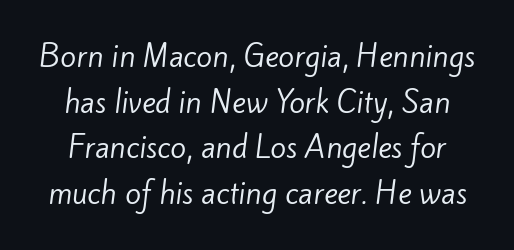
Q: Is the text bold? A: No.
Q: Is the typeface a serif or a sans-serif typeface? A: Sans-serif.
Q: Is the text underlined? A: No.
Q: Is the spacing between letters normal or unusually wide? A: Normal.
Q: Is the spacing between lines tight, normal or loose? A: Normal.
Q: Width (condensed, normal, or wide)? A: Normal.
Q: Stroke contrast? A: Low.
Q: x-height? A: Small.
Q: Monospaced? A: No.
